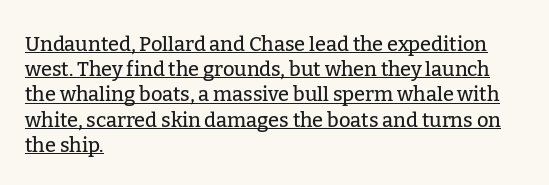
The image shows 20 px text type, upright; set left-aligned, normal line spacing (1.26x), normal letter spacing, underlined.
